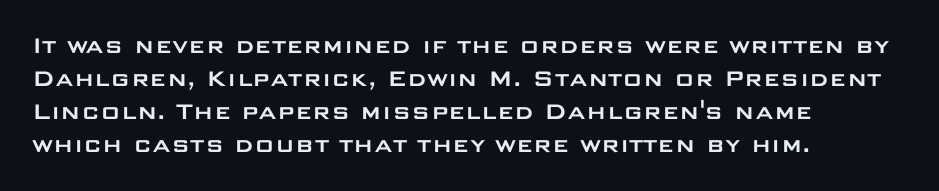
No extra tracking has been applied to these lines. Check the space under the baseline: it is left empty. The font's upright variant was chosen for this text. Casual observation: everything's shoved over to the left.
